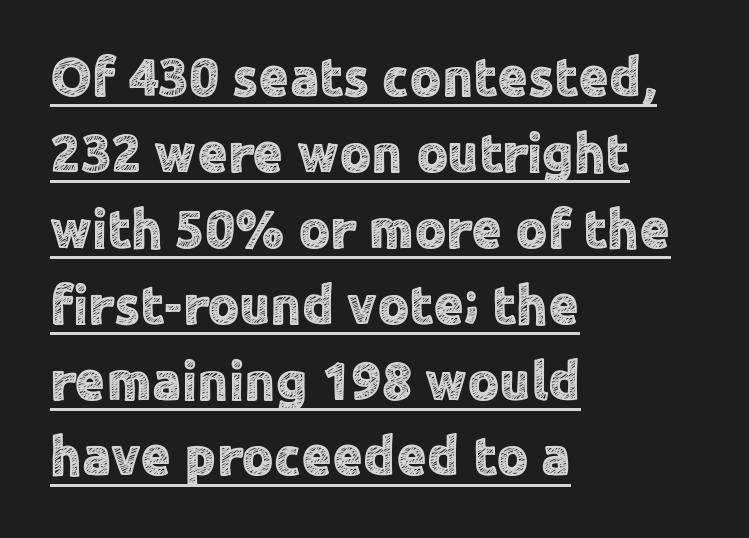
The image shows 55 px sans-serif type, upright; set left-aligned, normal line spacing (1.38x), normal letter spacing, underlined; a medium x-height.
